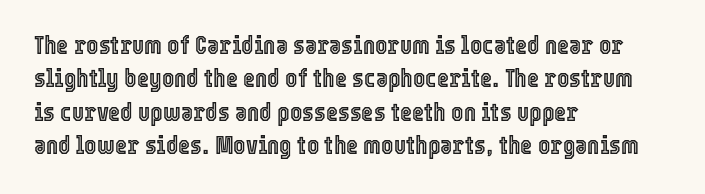
{"italic": "no", "underline": "no", "align": "left", "line_spacing": "normal", "line_spacing_ratio": 1.28, "letter_spacing": "normal", "letter_spacing_em": 0.0, "glyph_px": 26}
